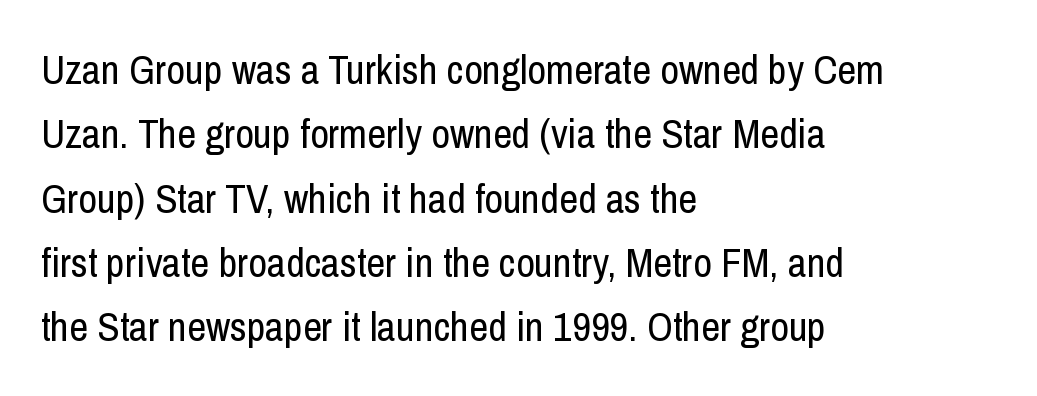
Q: Is the text bold? A: No.
Q: Is the text italic (slanted)? A: No, it is upright.
Q: Is the typeface a serif or a sans-serif typeface? A: Sans-serif.
Q: Is the text underlined? A: No.
Q: How is the paragraph aligned? A: Left-aligned.
Q: Is the spacing between letters normal or unusually wide? A: Normal.
Q: Is the spacing between lines tight, normal or loose? A: Normal.
Q: Width (condensed, normal, or wide)? A: Condensed.
Q: Stroke contrast? A: Low.
Q: x-height? A: Medium.
Q: Monospaced? A: No.
